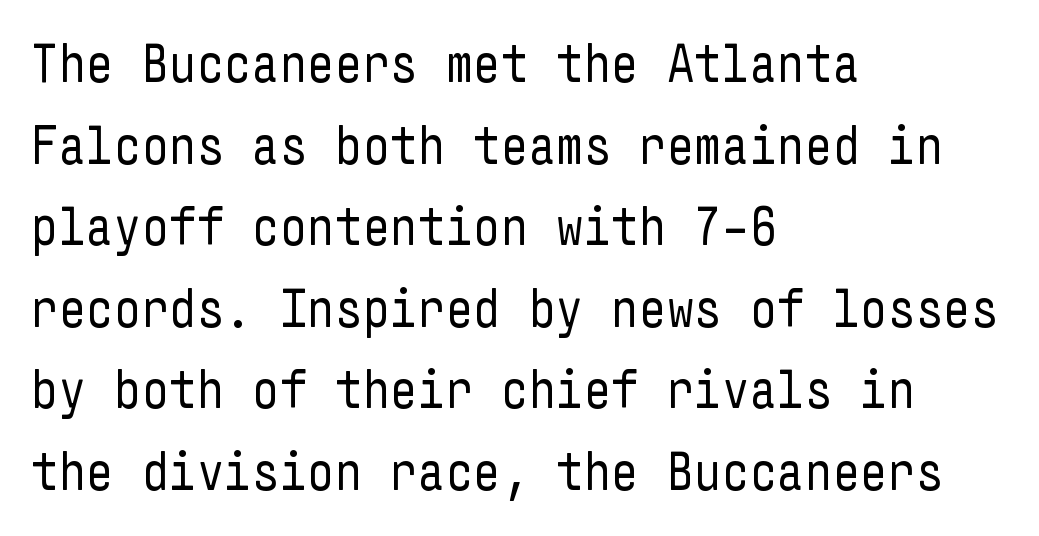
Q: Is the text bold? A: No.
Q: Is the text italic (slanted)? A: No, it is upright.
Q: Is the typeface a serif or a sans-serif typeface? A: Sans-serif.
Q: Is the text underlined? A: No.
Q: How is the paragraph aligned? A: Left-aligned.
Q: Is the spacing between letters normal or unusually wide? A: Normal.
Q: Is the spacing between lines tight, normal or loose? A: Normal.
Q: Width (condensed, normal, or wide)? A: Condensed.
Q: Stroke contrast? A: Low.
Q: x-height? A: Medium.
